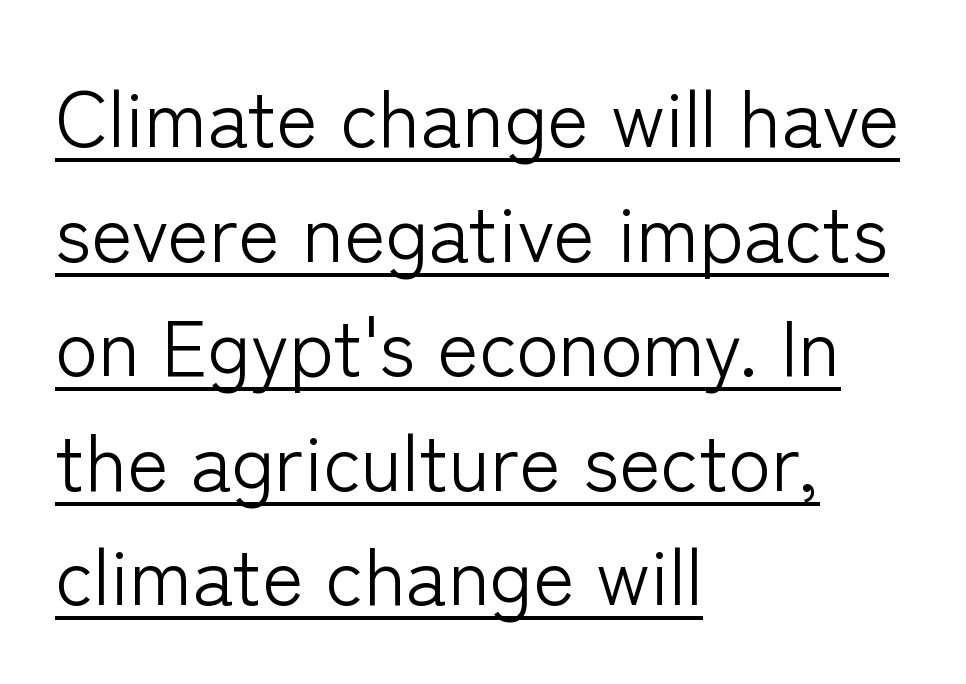
Q: Is the text bold? A: No.
Q: Is the text italic (slanted)? A: No, it is upright.
Q: Is the typeface a serif or a sans-serif typeface? A: Sans-serif.
Q: Is the text underlined? A: Yes.
Q: How is the paragraph aligned? A: Left-aligned.
Q: Is the spacing between letters normal or unusually wide? A: Normal.
Q: Is the spacing between lines tight, normal or loose? A: Normal.
Q: Width (condensed, normal, or wide)? A: Normal.
Q: Stroke contrast? A: Low.
Q: x-height? A: Medium.
Q: Monospaced? A: No.
